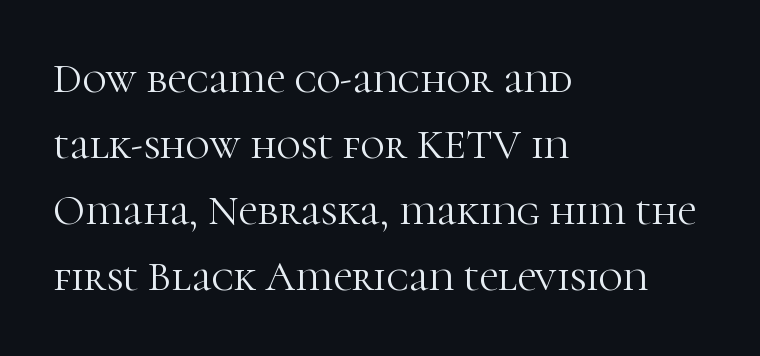
The image shows 42 px light serif type, upright; set left-aligned, normal line spacing (1.57x), normal letter spacing, not underlined; high stroke contrast and a medium x-height.
